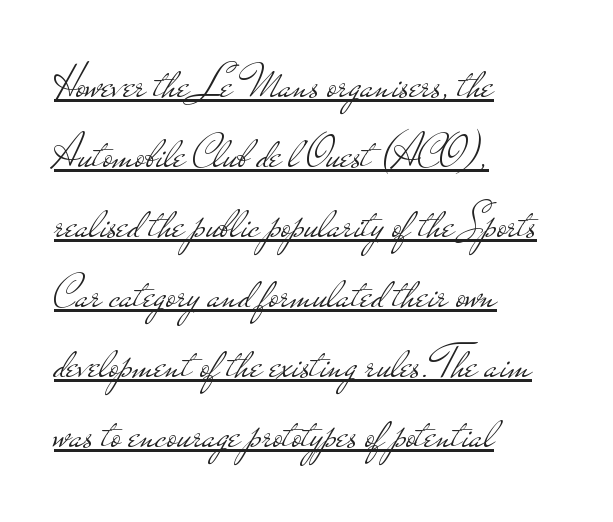
{"serif": "no", "bold": "no", "weight": "light", "width": "wide", "stroke_contrast": "low", "x_height": "small", "monospaced": "no", "underline": "yes", "align": "left", "line_spacing": "normal", "line_spacing_ratio": 1.49, "letter_spacing": "normal", "letter_spacing_em": 0.0, "glyph_px": 47}
